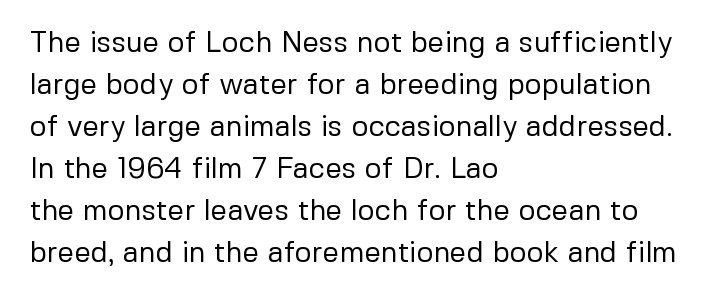
Think of a printed novel: that variable character pitch is what you see here. The weight tops out at a normal text grade. Evenly set lines give the paragraph a standard silhouette. The letters stand upright; this is a roman face. No word sits above an underline.
